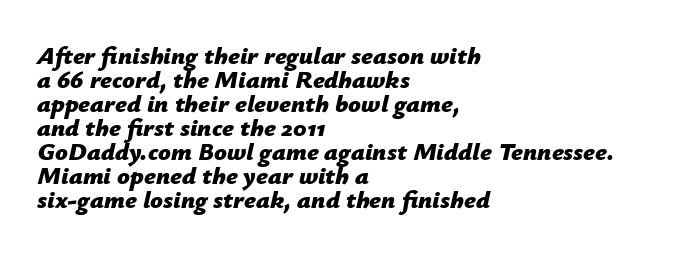
{"italic": "yes", "lean": "right", "slant_degrees": 12, "bold": "yes", "underline": "no", "align": "left", "line_spacing": "tight", "line_spacing_ratio": 0.96, "letter_spacing": "normal", "letter_spacing_em": 0.0, "glyph_px": 25}
